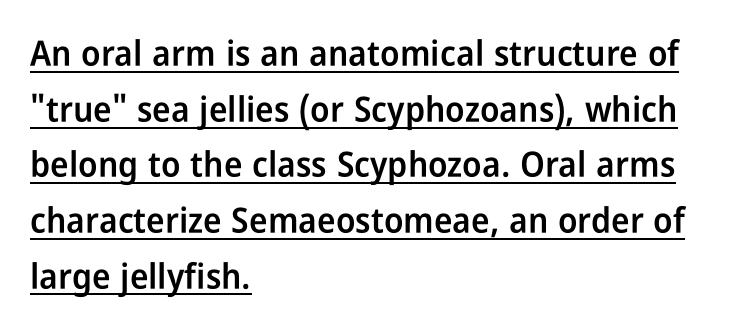
Q: Is the text bold? A: Semi-bold.
Q: Is the text italic (slanted)? A: No, it is upright.
Q: Is the typeface a serif or a sans-serif typeface? A: Sans-serif.
Q: Is the text underlined? A: Yes.
Q: How is the paragraph aligned? A: Left-aligned.
Q: Is the spacing between letters normal or unusually wide? A: Normal.
Q: Is the spacing between lines tight, normal or loose? A: Normal.
Q: Width (condensed, normal, or wide)? A: Condensed.
Q: Stroke contrast? A: Low.
Q: x-height? A: Medium.
Q: Monospaced? A: No.
